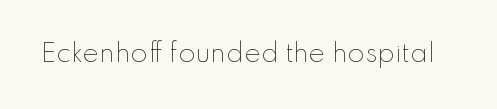
The image shows 25 px text type, upright; set normal letter spacing, not underlined.
